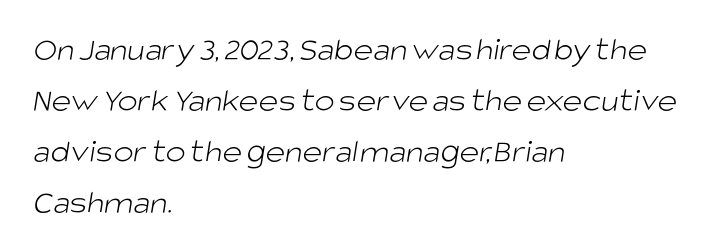
Q: Is the text bold? A: No.
Q: Is the typeface a serif or a sans-serif typeface? A: Sans-serif.
Q: Is the text underlined? A: No.
Q: How is the paragraph aligned? A: Left-aligned.
Q: Is the spacing between letters normal or unusually wide? A: Normal.
Q: Is the spacing between lines tight, normal or loose? A: Normal.
Q: Width (condensed, normal, or wide)? A: Normal.
Q: Stroke contrast? A: Low.
Q: x-height? A: Large.
Q: Monospaced? A: No.
